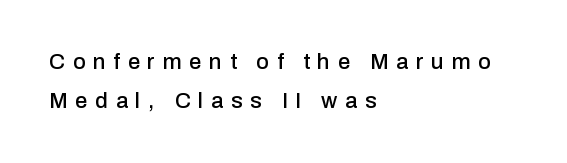
Line starts are locked; line ends wander. The zone under the glyphs is completely vacant. Between one letter and the next there's a generous, obvious gap. Every character sits straight up, as roman type does.
